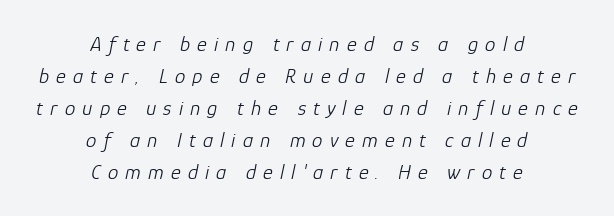
{"italic": "yes", "lean": "right", "slant_degrees": 12, "bold": "no", "underline": "no", "align": "center", "line_spacing": "normal", "line_spacing_ratio": 1.52, "letter_spacing": "wide", "letter_spacing_em": 0.34, "glyph_px": 21}
